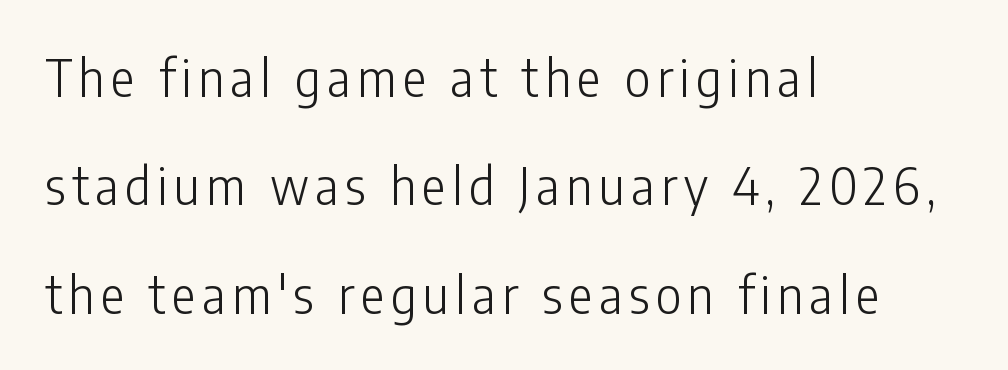
{"serif": "no", "italic": "no", "bold": "no", "weight": "light", "width": "condensed", "stroke_contrast": "low", "x_height": "medium", "monospaced": "no", "underline": "no", "align": "left", "line_spacing": "loose", "line_spacing_ratio": 2.17, "glyph_px": 50}
